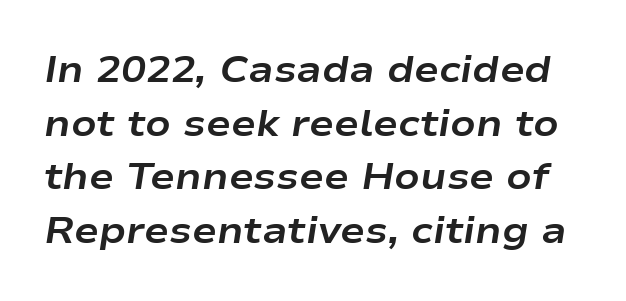
The image shows 37 px bold, wide type, italic (leaning right); set normal line spacing (1.45x), normal letter spacing, not underlined; low stroke contrast and a medium x-height.
